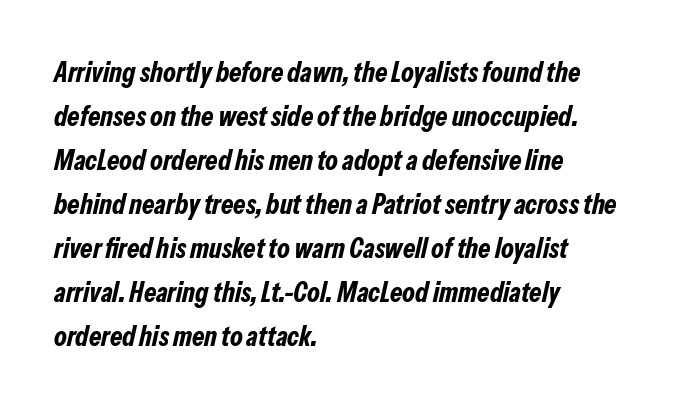
{"italic": "yes", "lean": "right", "slant_degrees": 13, "bold": "yes", "weight": "bold", "width": "condensed", "stroke_contrast": "low", "x_height": "medium", "monospaced": "no", "underline": "no", "align": "left", "line_spacing": "normal", "line_spacing_ratio": 1.57, "letter_spacing": "normal", "letter_spacing_em": 0.0, "glyph_px": 28}
